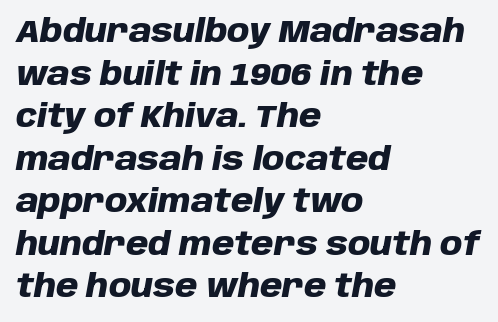
{"italic": "yes", "lean": "right", "slant_degrees": 10, "bold": "yes", "weight": "heavy", "width": "normal", "stroke_contrast": "low", "x_height": "large", "monospaced": "no", "underline": "no", "align": "left", "line_spacing": "normal", "line_spacing_ratio": 1.33, "letter_spacing": "normal", "letter_spacing_em": 0.0, "glyph_px": 32}
